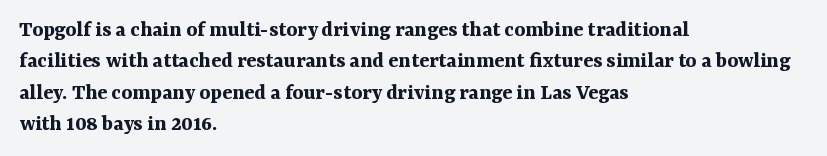
{"italic": "no", "bold": "yes", "underline": "no", "align": "left", "line_spacing": "normal", "line_spacing_ratio": 1.36, "letter_spacing": "normal", "letter_spacing_em": 0.0, "glyph_px": 23}
